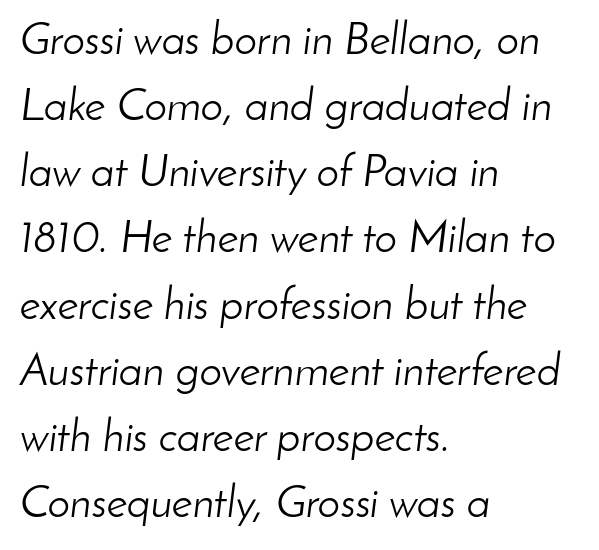
{"italic": "yes", "lean": "right", "slant_degrees": 8, "bold": "no", "weight": "light", "width": "normal", "stroke_contrast": "low", "x_height": "small", "monospaced": "no", "underline": "no", "align": "left", "line_spacing": "normal", "line_spacing_ratio": 1.47, "letter_spacing": "normal", "letter_spacing_em": 0.0, "glyph_px": 45}
